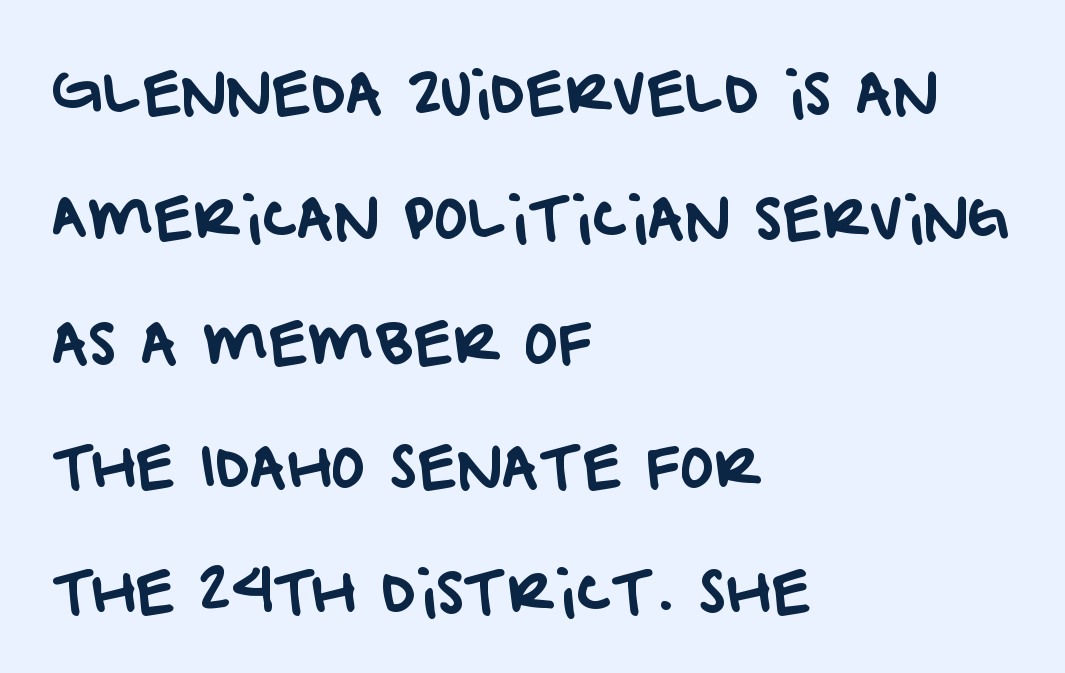
Q: Is the typeface a serif or a sans-serif typeface? A: Sans-serif.
Q: Is the text underlined? A: No.
Q: How is the paragraph aligned? A: Left-aligned.
Q: Is the spacing between letters normal or unusually wide? A: Normal.
Q: Is the spacing between lines tight, normal or loose? A: Loose.
Q: Width (condensed, normal, or wide)? A: Normal.
Q: Stroke contrast? A: Low.
Q: x-height? A: Large.
Q: Monospaced? A: No.
